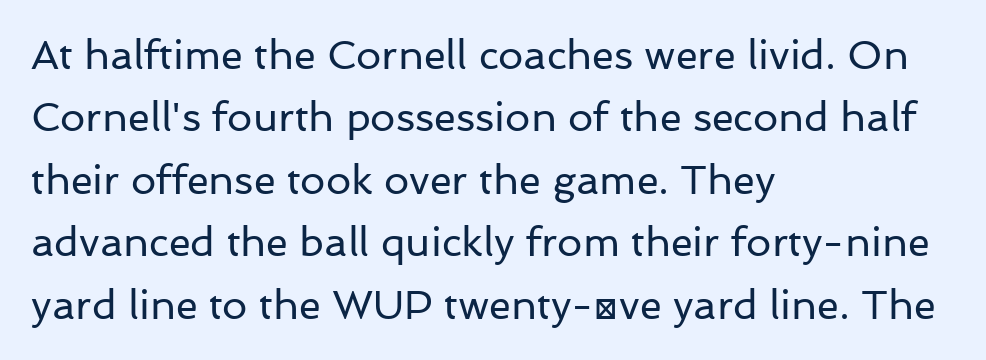
The image shows 40 px regular-weight sans-serif type, upright; set left-aligned, normal line spacing (1.56x), normal letter spacing, not underlined; low stroke contrast and a medium x-height.
